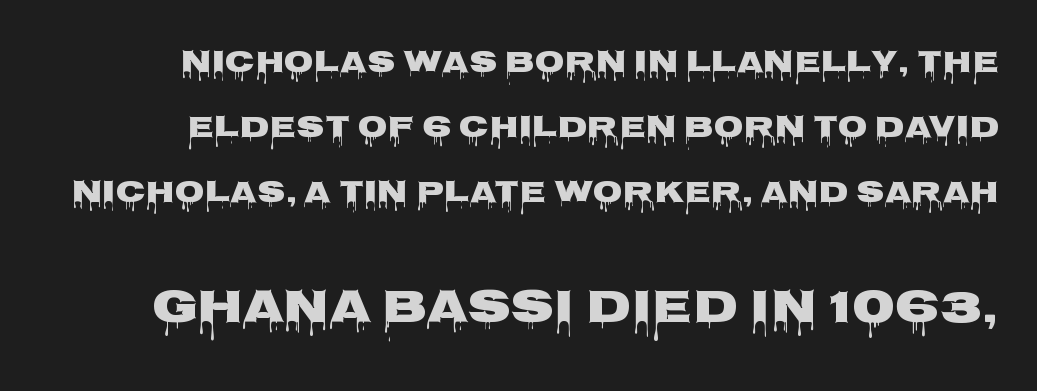
The image shows 47 px wide sans-serif type, upright; set loose line spacing (2.09x), normal letter spacing, not underlined; the second (bottom) block is 1.52x larger; low stroke contrast and a large x-height.
